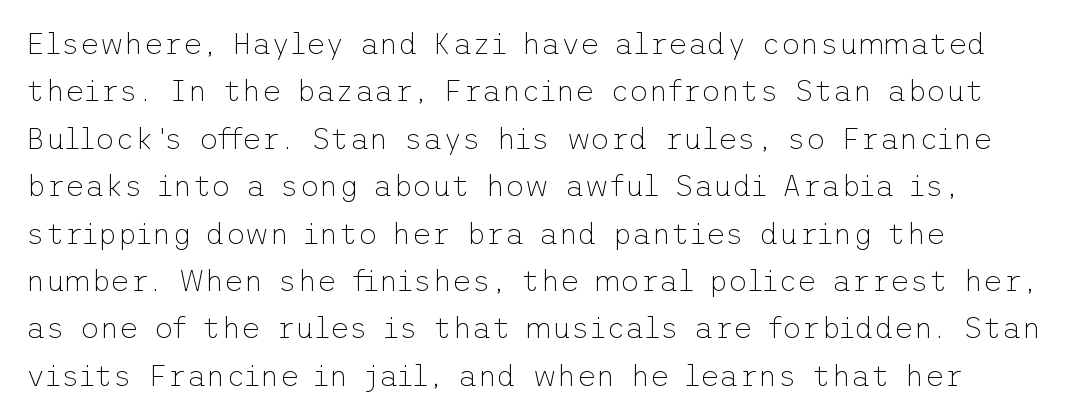
Tall strokes in this sample are plumb rather than angled. Line spacing here is normal. Short and long lines alike share a common starting point at left. This sample uses a sans-serif face.
